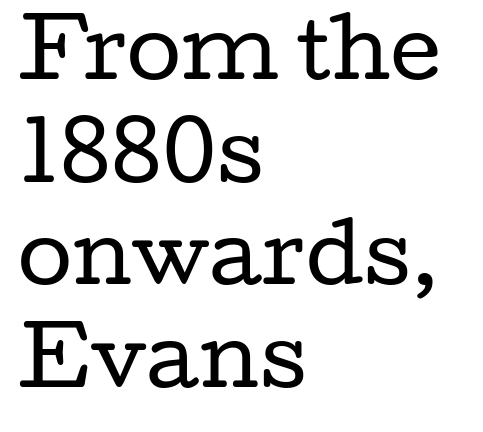
{"serif": "yes", "italic": "no", "bold": "no", "weight": "regular", "width": "wide", "stroke_contrast": "low", "x_height": "medium", "monospaced": "no", "underline": "no", "align": "left", "line_spacing": "normal", "line_spacing_ratio": 1.3, "letter_spacing": "normal", "letter_spacing_em": 0.0, "glyph_px": 79}
